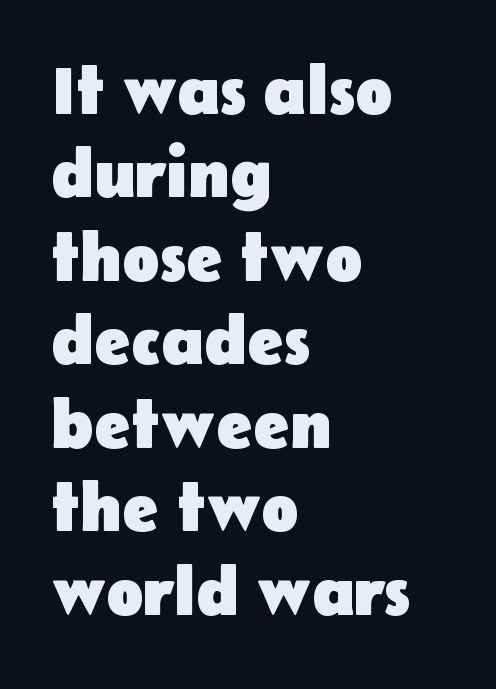
{"serif": "no", "italic": "no", "bold": "yes", "weight": "heavy", "width": "normal", "stroke_contrast": "low", "x_height": "medium", "monospaced": "no", "underline": "no", "align": "left", "line_spacing_ratio": 1.21, "letter_spacing": "normal", "letter_spacing_em": 0.0, "glyph_px": 69}
